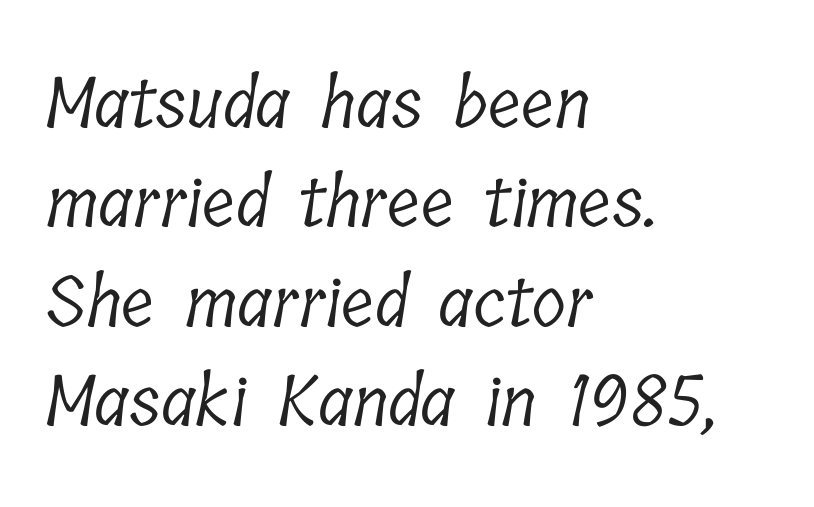
{"serif": "yes", "bold": "no", "weight": "light", "width": "condensed", "stroke_contrast": "low", "x_height": "medium", "monospaced": "no", "underline": "no", "align": "left", "line_spacing": "normal", "line_spacing_ratio": 1.42, "letter_spacing": "normal", "letter_spacing_em": 0.0, "glyph_px": 70}
